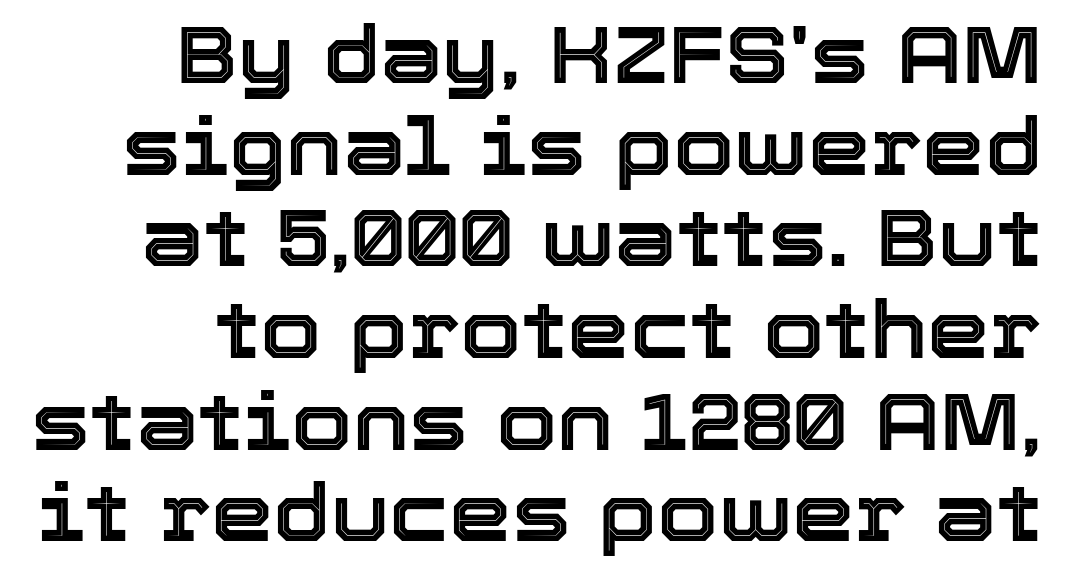
The image shows 79 px text type, upright; set right-aligned, line spacing 1.16x, normal letter spacing, not underlined; a medium x-height.
